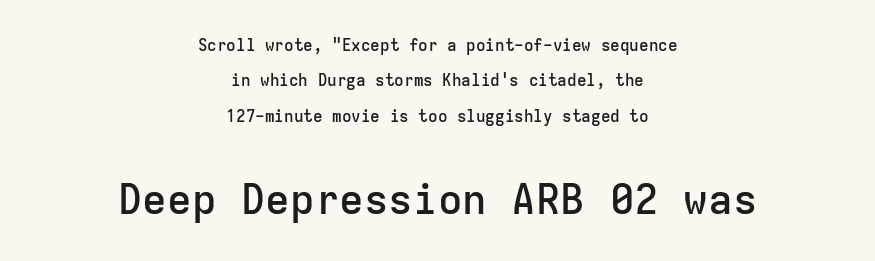
Q: Is the text bold? A: Semi-bold.
Q: Is the text italic (slanted)? A: No, it is upright.
Q: Is the typeface a serif or a sans-serif typeface? A: Sans-serif.
Q: Is the text underlined? A: No.
Q: How is the paragraph aligned? A: Centered.
Q: Is the spacing between letters normal or unusually wide? A: Normal.
Q: Is the spacing between lines tight, normal or loose? A: Loose.
Q: Which block of text is set in a larger size, the first (top) or the second (bottom)? A: The second (bottom) one.
Q: Width (condensed, normal, or wide)? A: Normal.
Q: Stroke contrast? A: Low.
Q: x-height? A: Medium.
Q: Monospaced? A: Yes.
